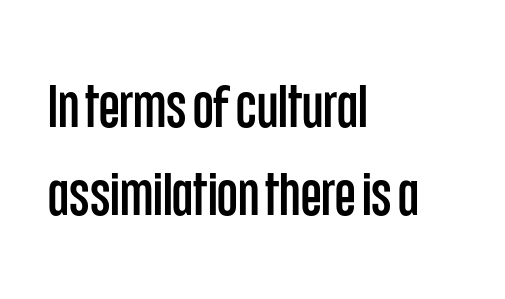
Which margin do the lines hug? The left one — the right edge is uneven. The type sits square on the baseline with zero lean. Each letter keeps its own natural width here, so spacing adapts to shape. What's the leading like? Ordinary, nothing unusual. Is the letter spacing exaggerated? No — it looks like the ordinary default. The gap between lines stays unmarked.
